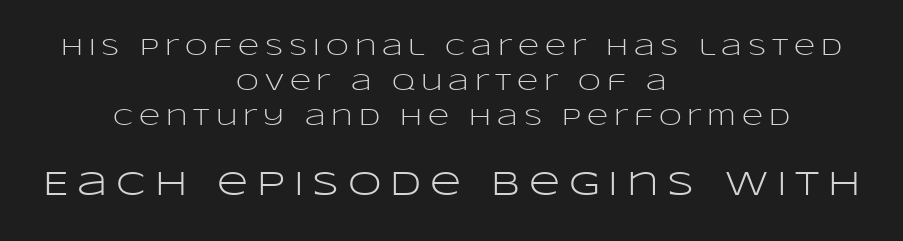
Q: Is the text bold? A: No.
Q: Is the text italic (slanted)? A: No, it is upright.
Q: Is the typeface a serif or a sans-serif typeface? A: Sans-serif.
Q: Is the text underlined? A: No.
Q: How is the paragraph aligned? A: Centered.
Q: Is the spacing between letters normal or unusually wide? A: Unusually wide.
Q: Is the spacing between lines tight, normal or loose? A: Normal.
Q: Which block of text is set in a larger size, the first (top) or the second (bottom)? A: The second (bottom) one.
Q: Width (condensed, normal, or wide)? A: Wide.
Q: Stroke contrast? A: Low.
Q: x-height? A: Large.
Q: Monospaced? A: No.
